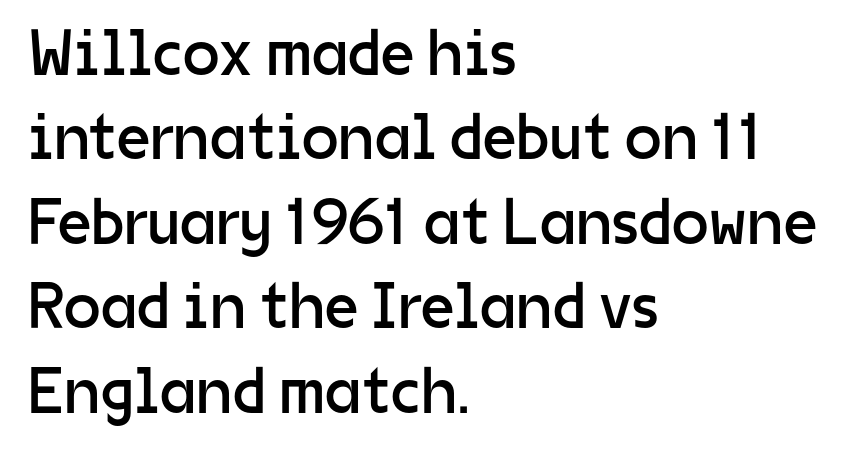
The image shows 66 px regular-weight sans-serif type, upright; set left-aligned, normal line spacing (1.28x), normal letter spacing, not underlined; low stroke contrast and a medium x-height.
